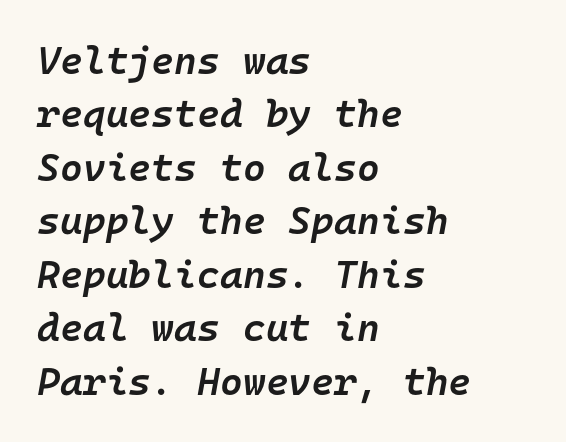
{"italic": "yes", "lean": "right", "slant_degrees": 10, "bold": "semi", "weight": "semibold", "width": "normal", "stroke_contrast": "low", "x_height": "medium", "monospaced": "yes", "underline": "no", "align": "left", "line_spacing": "normal", "line_spacing_ratio": 1.37, "letter_spacing": "normal", "letter_spacing_em": 0.0, "glyph_px": 39}
